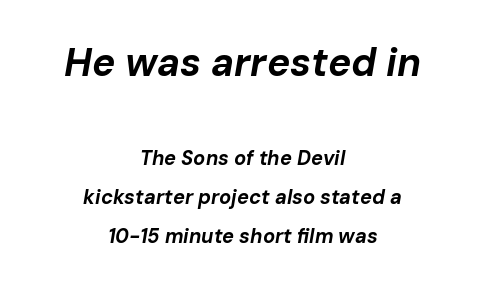
Q: Is the text bold? A: Yes.
Q: Is the text italic (slanted)? A: Yes, it leans right by about 10 degrees.
Q: Is the text underlined? A: No.
Q: How is the paragraph aligned? A: Centered.
Q: Is the spacing between letters normal or unusually wide? A: Normal.
Q: Is the spacing between lines tight, normal or loose? A: Loose.
Q: Which block of text is set in a larger size, the first (top) or the second (bottom)? A: The first (top) one.
Q: Width (condensed, normal, or wide)? A: Normal.
Q: Stroke contrast? A: Low.
Q: x-height? A: Medium.
Q: Monospaced? A: No.
